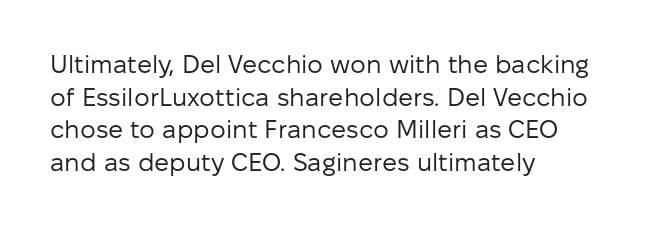
What's the leading like? Ordinary, nothing unusual. The passage shown has conventional tracking throughout. The typography opts for an upright posture over an oblique one. The passage is arranged the way most books set body copy — flush left.
